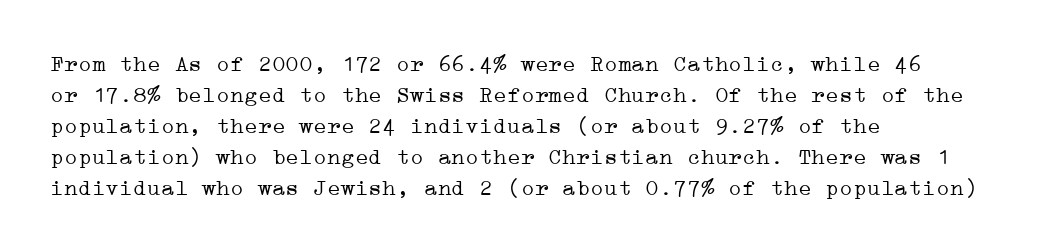
{"italic": "no", "bold": "no", "underline": "no", "align": "left", "line_spacing": "normal", "line_spacing_ratio": 1.35, "letter_spacing": "normal", "letter_spacing_em": 0.0, "glyph_px": 23}
